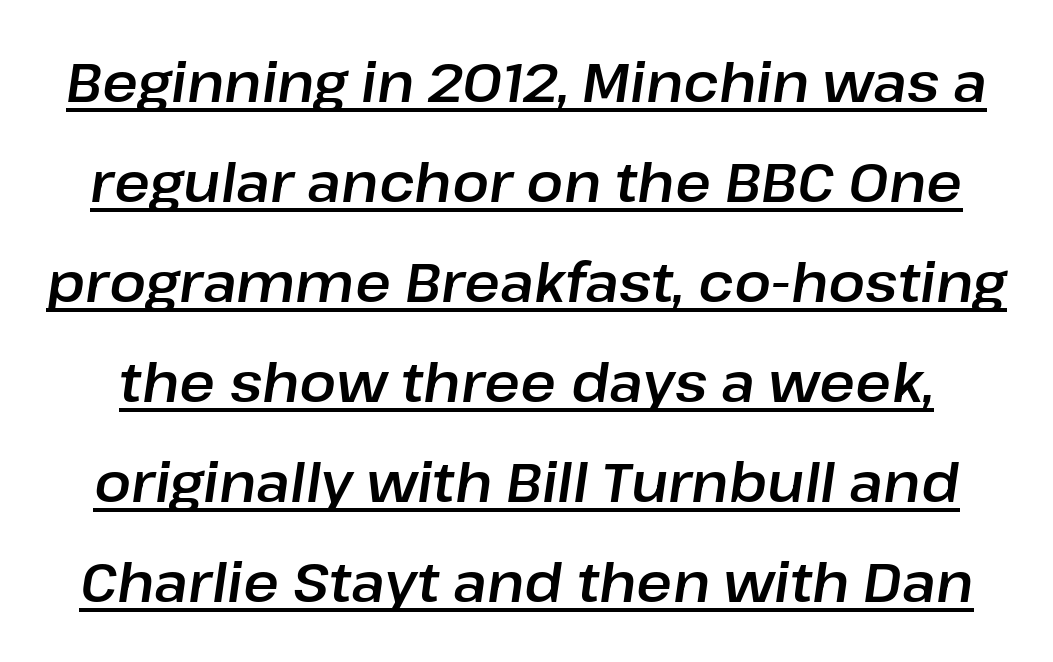
{"italic": "yes", "lean": "right", "slant_degrees": 8, "width": "normal", "stroke_contrast": "low", "x_height": "medium", "monospaced": "no", "underline": "yes", "line_spacing_ratio": 1.82, "letter_spacing": "normal", "letter_spacing_em": 0.0, "glyph_px": 55}
